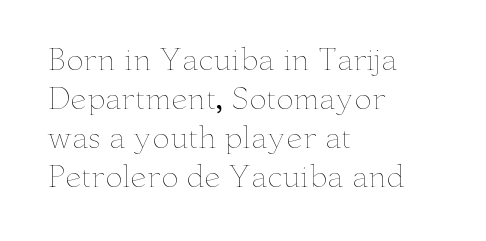
{"italic": "no", "bold": "no", "weight": "thin", "width": "wide", "stroke_contrast": "low", "x_height": "small", "monospaced": "no", "underline": "no", "align": "left", "line_spacing": "normal", "line_spacing_ratio": 1.34, "letter_spacing": "normal", "letter_spacing_em": 0.0, "glyph_px": 29}
